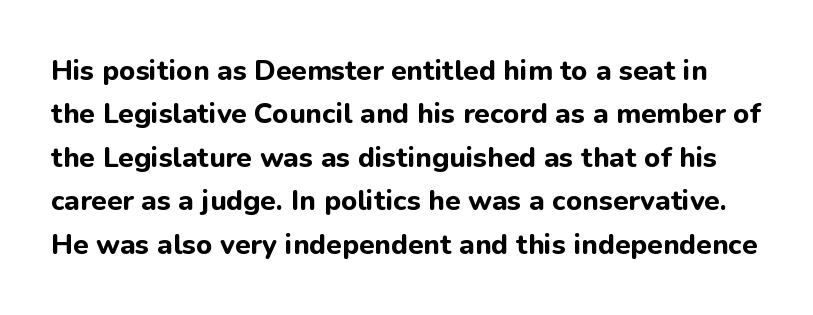
Q: Is the text bold? A: Yes.
Q: Is the text italic (slanted)? A: No, it is upright.
Q: Is the typeface a serif or a sans-serif typeface? A: Sans-serif.
Q: Is the text underlined? A: No.
Q: Is the spacing between letters normal or unusually wide? A: Normal.
Q: Is the spacing between lines tight, normal or loose? A: Normal.
Q: Width (condensed, normal, or wide)? A: Normal.
Q: Stroke contrast? A: Low.
Q: x-height? A: Medium.
Q: Monospaced? A: No.
